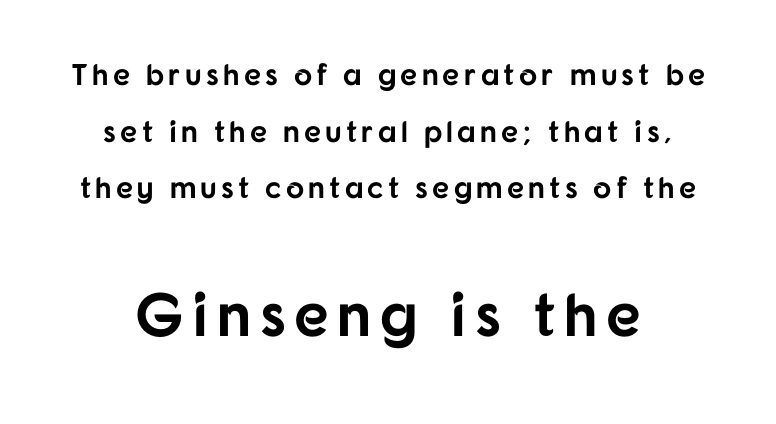
{"serif": "no", "italic": "no", "bold": "yes", "weight": "bold", "width": "normal", "stroke_contrast": "low", "x_height": "medium", "monospaced": "no", "underline": "no", "line_spacing_ratio": 1.89, "larger_block": "second", "size_ratio": 2.03, "glyph_px": 61}
